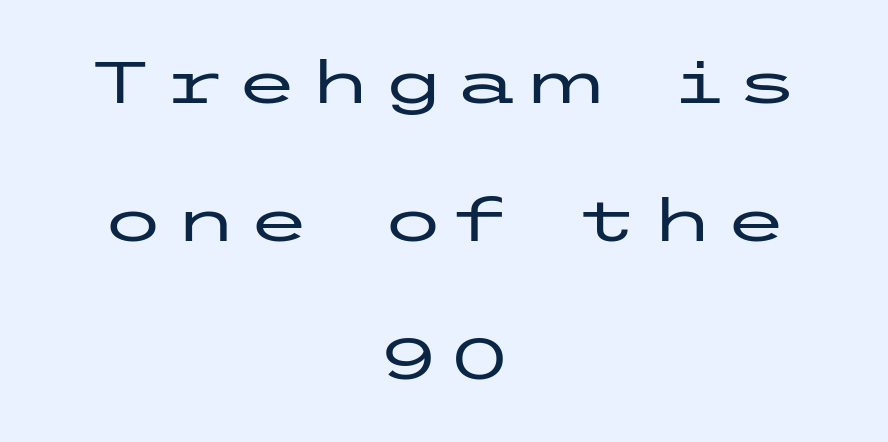
{"serif": "no", "italic": "no", "width": "wide", "stroke_contrast": "low", "x_height": "medium", "underline": "no", "align": "center", "line_spacing": "loose", "line_spacing_ratio": 2.38, "glyph_px": 58}
